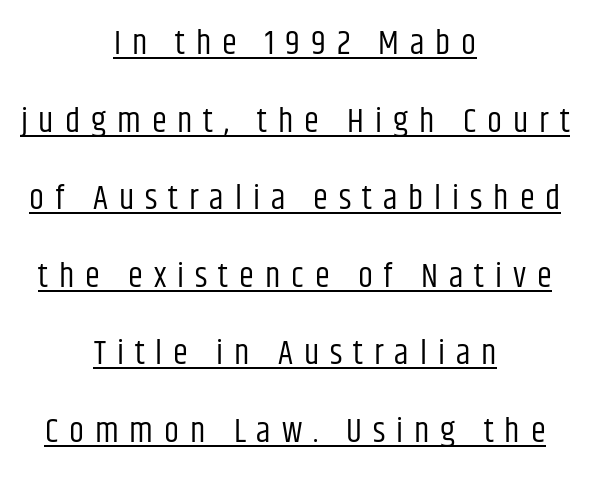
The image shows 34 px regular-weight, condensed sans-serif type, upright; set centered, loose line spacing (2.28x), unusually wide letter spacing (+0.32 em), underlined; low stroke contrast and a large x-height.
